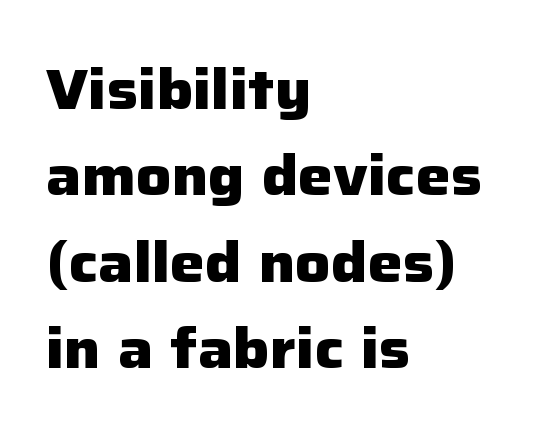
{"serif": "no", "italic": "no", "bold": "yes", "weight": "heavy", "width": "normal", "stroke_contrast": "low", "x_height": "medium", "monospaced": "no", "underline": "no", "align": "left", "line_spacing": "normal", "line_spacing_ratio": 1.57, "letter_spacing": "normal", "letter_spacing_em": 0.0, "glyph_px": 55}
